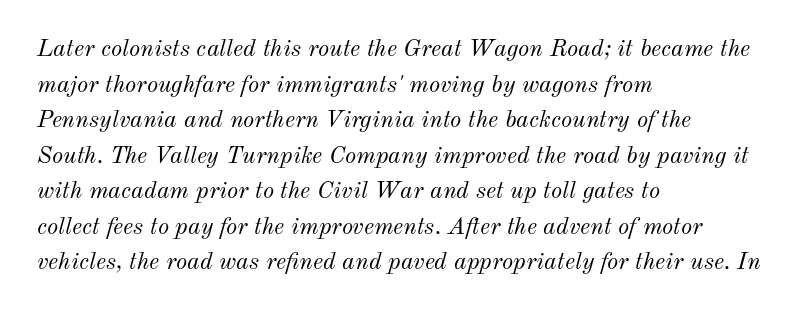
Letters rest on an invisible, unmarked baseline. Quick note: interline space is typical. Posture: slanted. The passage is arranged the way most books set body copy — flush left. Is the stroke heavy? The answer is a plain regular-or-lighter.
